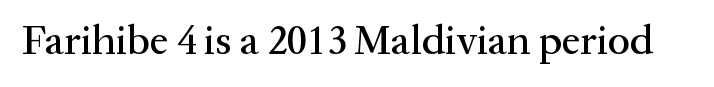
The image shows 42 px serif type, upright; set normal letter spacing, not underlined; medium stroke contrast and a medium x-height.
